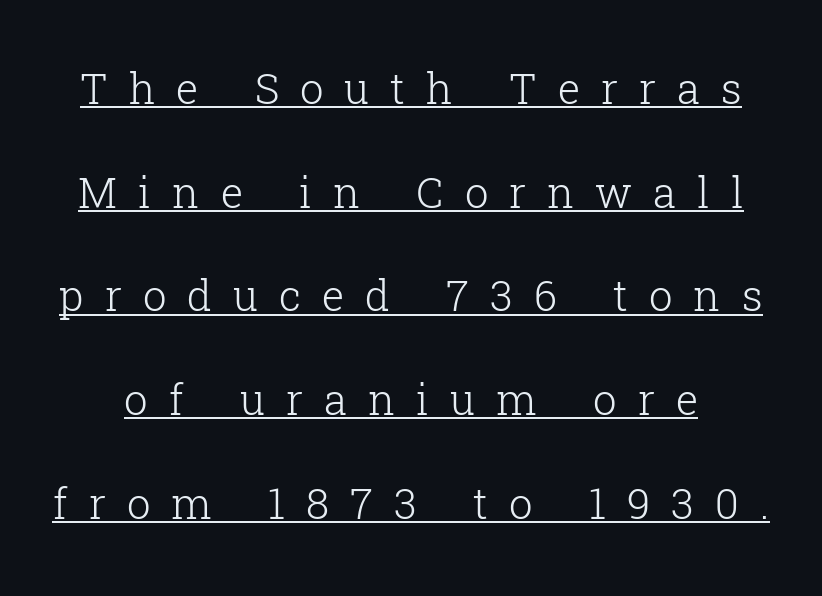
Q: Is the text bold? A: No.
Q: Is the text italic (slanted)? A: No, it is upright.
Q: Is the typeface a serif or a sans-serif typeface? A: Serif.
Q: Is the text underlined? A: Yes.
Q: Is the spacing between letters normal or unusually wide? A: Unusually wide.
Q: Is the spacing between lines tight, normal or loose? A: Loose.
Q: Width (condensed, normal, or wide)? A: Normal.
Q: Stroke contrast? A: Low.
Q: x-height? A: Medium.
Q: Monospaced? A: No.
